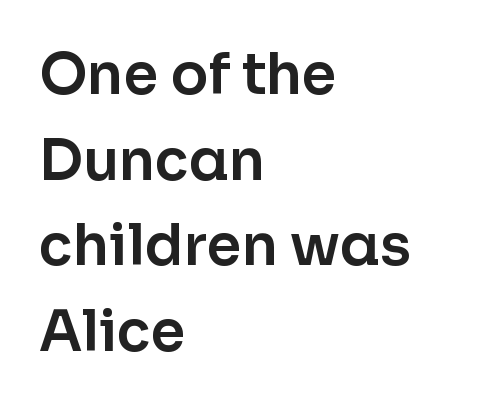
The image shows 56 px sans-serif type, upright; set left-aligned, normal line spacing (1.53x), normal letter spacing, not underlined; low stroke contrast and a medium x-height.
